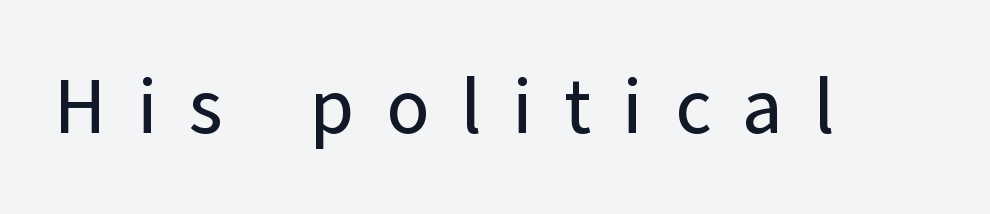
Q: Is the text italic (slanted)? A: No, it is upright.
Q: Is the typeface a serif or a sans-serif typeface? A: Sans-serif.
Q: Is the text underlined? A: No.
Q: Is the spacing between letters normal or unusually wide? A: Unusually wide.
Q: Width (condensed, normal, or wide)? A: Normal.
Q: Stroke contrast? A: Low.
Q: x-height? A: Medium.
Q: Monospaced? A: No.
